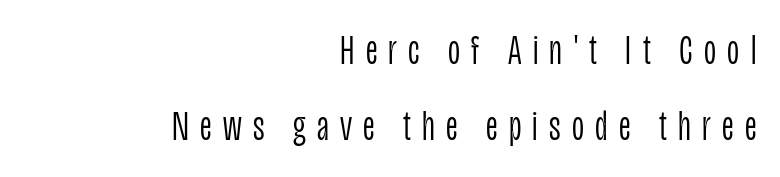
A typesetter would call this heavily tracked-out type. Underline: absent. These lines stack with their right ends in a neat column. Looks like regular typesetting: each glyph gets only the width it needs.
